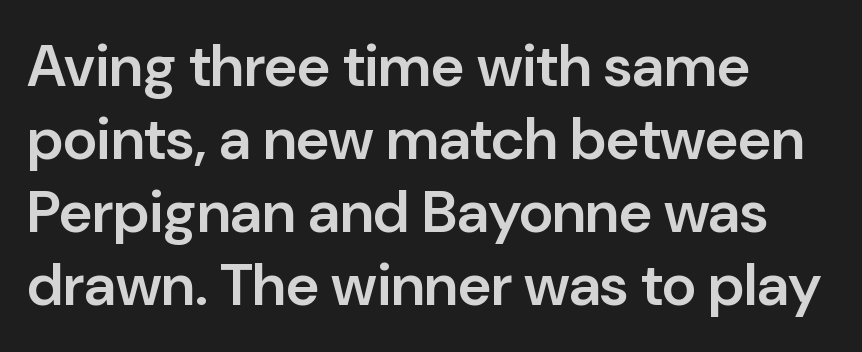
Q: Is the text bold? A: Semi-bold.
Q: Is the text italic (slanted)? A: No, it is upright.
Q: Is the typeface a serif or a sans-serif typeface? A: Sans-serif.
Q: Is the text underlined? A: No.
Q: How is the paragraph aligned? A: Left-aligned.
Q: Is the spacing between letters normal or unusually wide? A: Normal.
Q: Width (condensed, normal, or wide)? A: Normal.
Q: Stroke contrast? A: Low.
Q: x-height? A: Medium.
Q: Monospaced? A: No.
